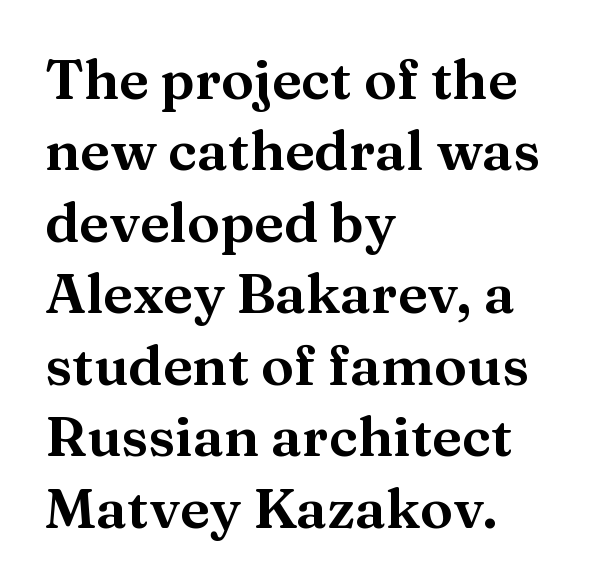
Posture: vertical. The letterforms sit shoulder to shoulder at normal distance. Varying glyph widths throughout — classic text-font behaviour. Baseline-to-baseline distance is the conventional proportion of letter height. These lines are composed in type with serifs.
